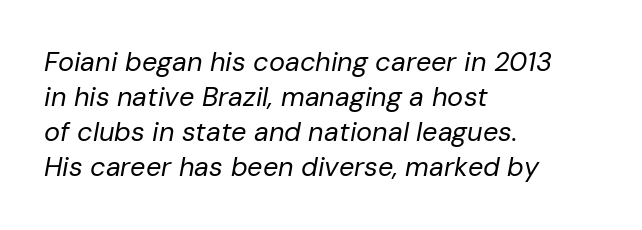
The image shows 27 px text type, italic (leaning right); set left-aligned, normal line spacing (1.3x), normal letter spacing, not underlined.
